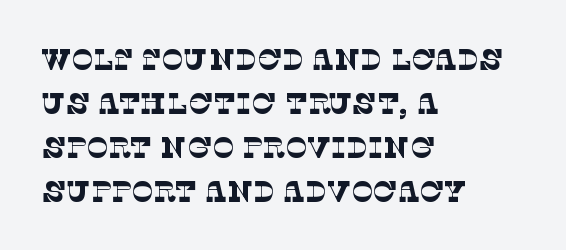
The image shows 29 px thin serif type; set left-aligned, normal line spacing (1.52x), normal letter spacing, not underlined; low stroke contrast and a large x-height.
